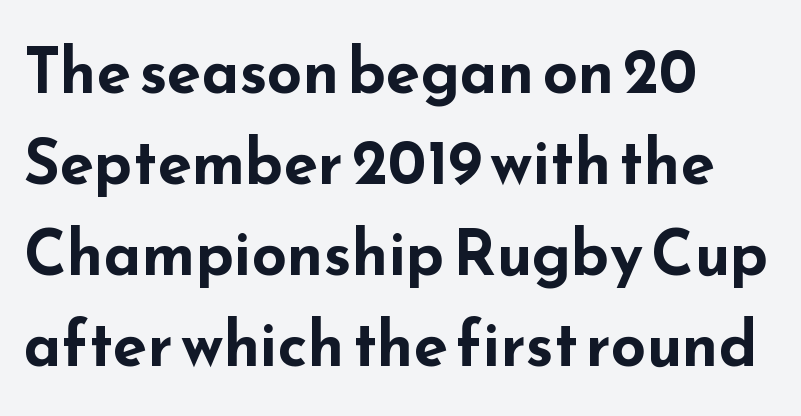
Q: Is the text bold? A: Yes.
Q: Is the text italic (slanted)? A: No, it is upright.
Q: Is the typeface a serif or a sans-serif typeface? A: Sans-serif.
Q: Is the text underlined? A: No.
Q: How is the paragraph aligned? A: Left-aligned.
Q: Is the spacing between letters normal or unusually wide? A: Normal.
Q: Is the spacing between lines tight, normal or loose? A: Normal.
Q: Width (condensed, normal, or wide)? A: Wide.
Q: Stroke contrast? A: Low.
Q: x-height? A: Small.
Q: Monospaced? A: No.
